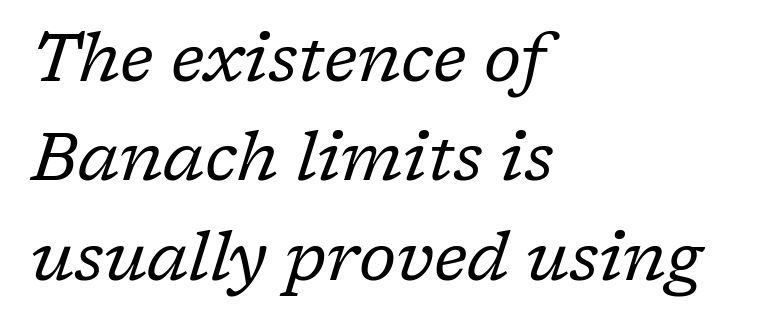
The image shows 68 px regular-weight serif type, italic (leaning right); set left-aligned, normal line spacing (1.46x), normal letter spacing, not underlined; low stroke contrast and a medium x-height.
